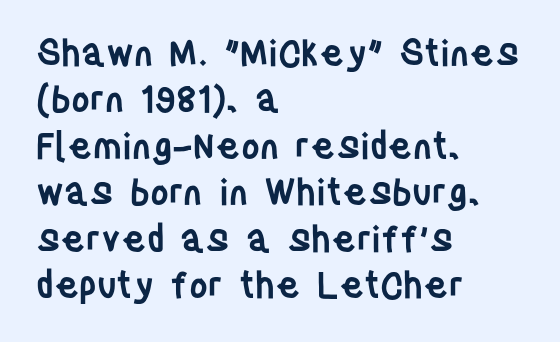
Q: Is the text bold? A: Semi-bold.
Q: Is the text italic (slanted)? A: No, it is upright.
Q: Is the typeface a serif or a sans-serif typeface? A: Sans-serif.
Q: Is the text underlined? A: No.
Q: How is the paragraph aligned? A: Left-aligned.
Q: Is the spacing between letters normal or unusually wide? A: Normal.
Q: Is the spacing between lines tight, normal or loose? A: Normal.
Q: Width (condensed, normal, or wide)? A: Condensed.
Q: Stroke contrast? A: Low.
Q: x-height? A: Large.
Q: Monospaced? A: No.
